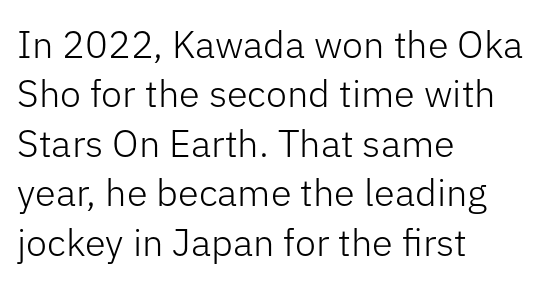
{"serif": "no", "italic": "no", "bold": "no", "weight": "light", "width": "normal", "stroke_contrast": "low", "x_height": "medium", "monospaced": "no", "underline": "no", "align": "left", "line_spacing": "normal", "line_spacing_ratio": 1.3, "letter_spacing": "normal", "letter_spacing_em": 0.0, "glyph_px": 38}
